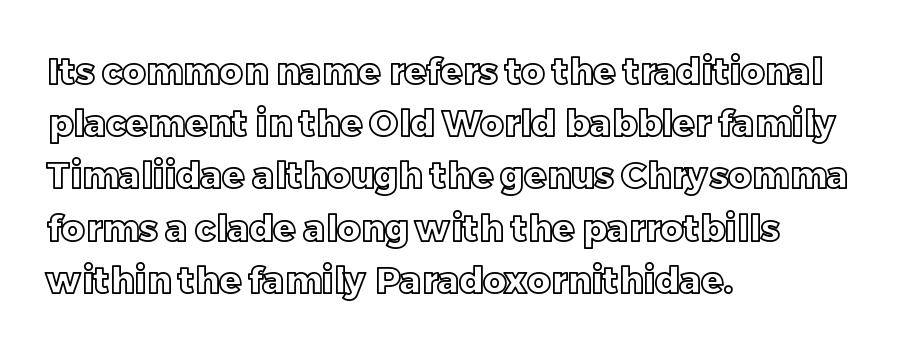
{"italic": "no", "width": "normal", "x_height": "large", "monospaced": "no", "underline": "no", "align": "left", "line_spacing": "normal", "line_spacing_ratio": 1.45, "letter_spacing": "normal", "letter_spacing_em": 0.0, "glyph_px": 36}
